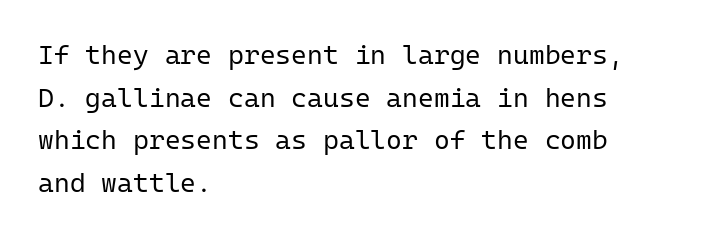
Q: Is the text bold? A: No.
Q: Is the text italic (slanted)? A: No, it is upright.
Q: Is the text underlined? A: No.
Q: How is the paragraph aligned? A: Left-aligned.
Q: Is the spacing between letters normal or unusually wide? A: Normal.
Q: Is the spacing between lines tight, normal or loose? A: Normal.
